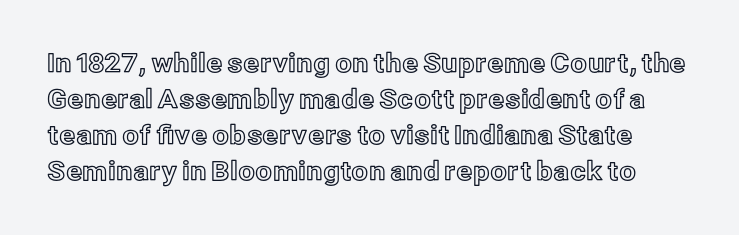
The image shows 26 px text type, upright; set normal line spacing (1.39x), normal letter spacing, not underlined.
